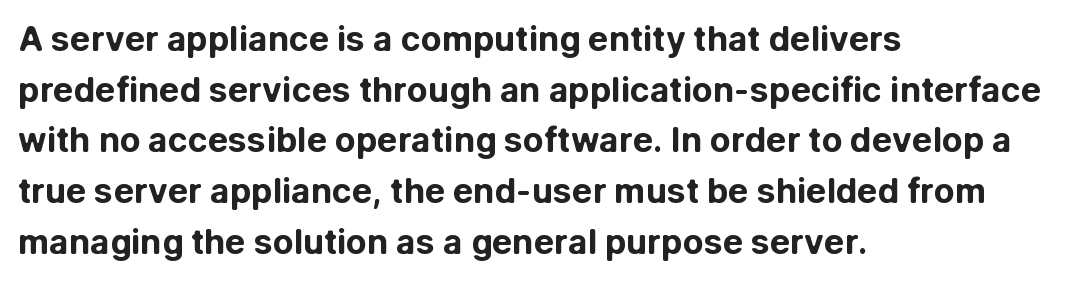
The image shows 34 px bold sans-serif type, upright; set left-aligned, normal line spacing (1.49x), normal letter spacing, not underlined; low stroke contrast and a medium x-height.
